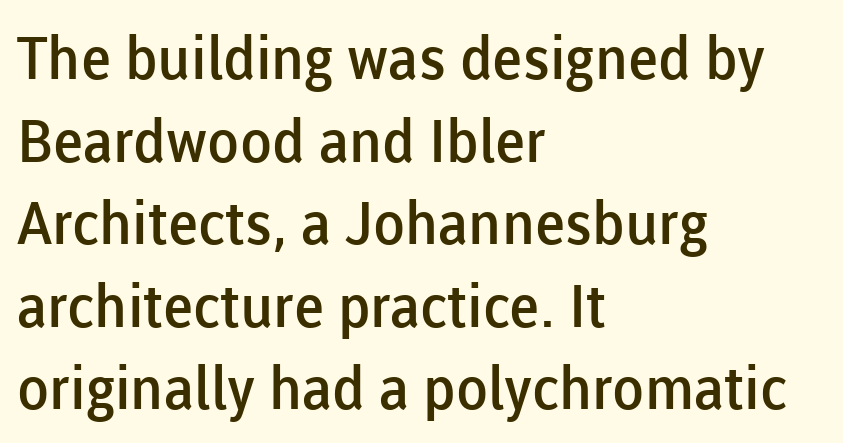
Q: Is the text bold? A: Semi-bold.
Q: Is the text italic (slanted)? A: No, it is upright.
Q: Is the typeface a serif or a sans-serif typeface? A: Sans-serif.
Q: Is the text underlined? A: No.
Q: How is the paragraph aligned? A: Left-aligned.
Q: Is the spacing between letters normal or unusually wide? A: Normal.
Q: Is the spacing between lines tight, normal or loose? A: Normal.
Q: Width (condensed, normal, or wide)? A: Normal.
Q: Stroke contrast? A: Low.
Q: x-height? A: Medium.
Q: Monospaced? A: No.
